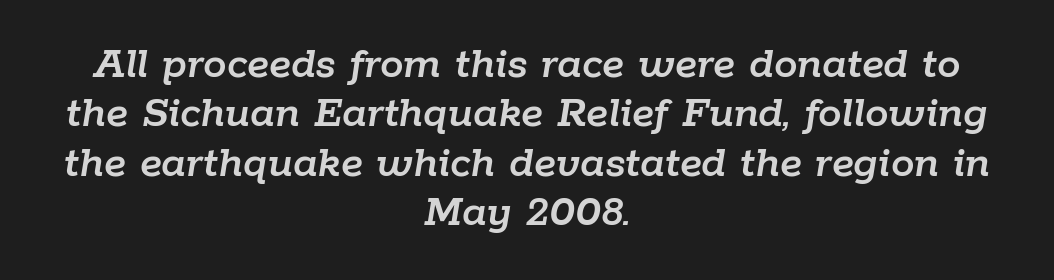
Very little white space separates one row of letters from the next. Note the varied advance widths — an 'i' is clearly narrower than an 'm'. The glyphs are unaccompanied by any horizontal stroke below them. Tracking value appears to be zero — textbook default spacing.
